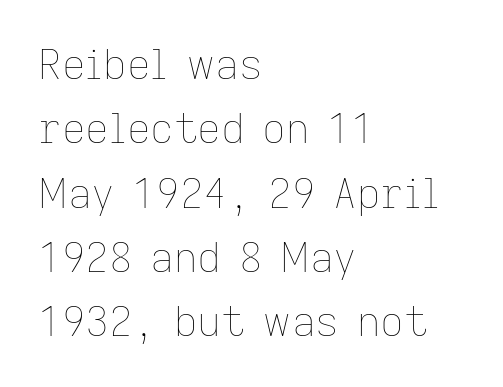
The image shows 41 px thin type, upright; set left-aligned, normal line spacing (1.57x), normal letter spacing, not underlined; low stroke contrast and a medium x-height.
